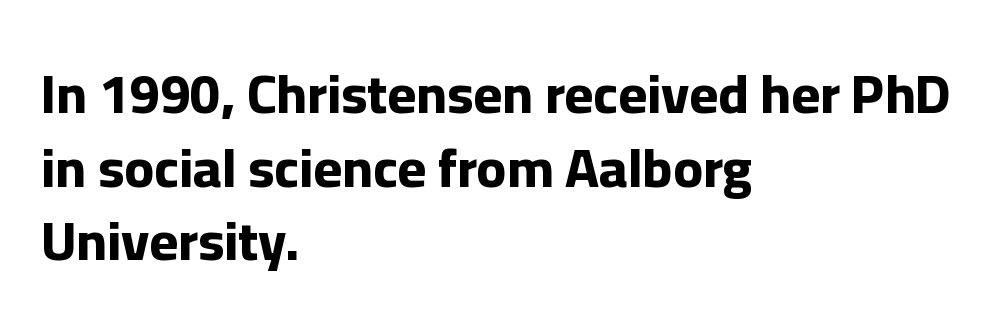
It's the straight-up-and-down kind of type. Look at the bottom of the vertical strokes: they stop flat, with no serifs. Lines of text with bare space underneath. No extra tracking has been applied to these lines.
